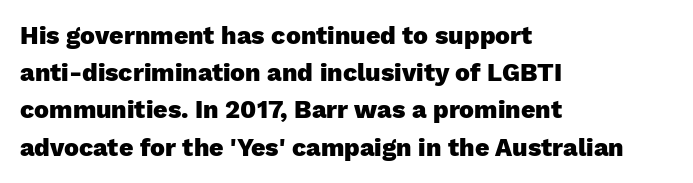
Italic: no, the glyphs are upright roman. Weight: bold. A typesetter would call this zero additional tracking. Does the copy run flush right? No — it runs flush left. In terms of leading, this rendering sits right in the middle. Quick note: underline off.
